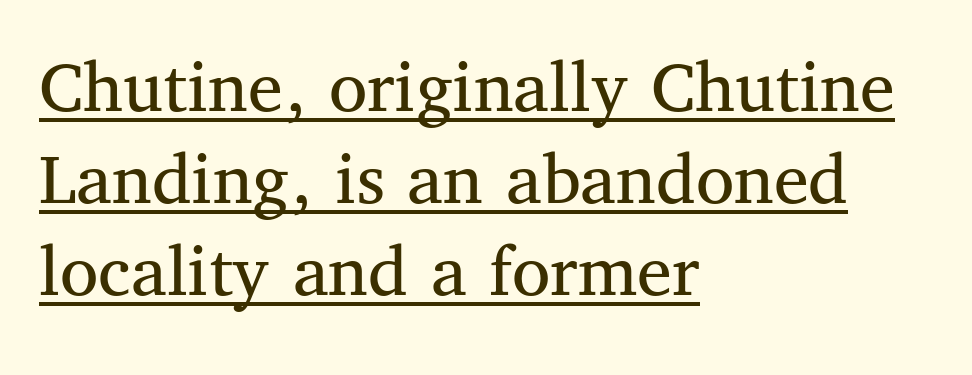
Q: Is the text bold? A: No.
Q: Is the text italic (slanted)? A: No, it is upright.
Q: Is the typeface a serif or a sans-serif typeface? A: Serif.
Q: Is the text underlined? A: Yes.
Q: How is the paragraph aligned? A: Left-aligned.
Q: Is the spacing between letters normal or unusually wide? A: Normal.
Q: Width (condensed, normal, or wide)? A: Normal.
Q: Stroke contrast? A: Medium.
Q: x-height? A: Medium.
Q: Monospaced? A: No.
